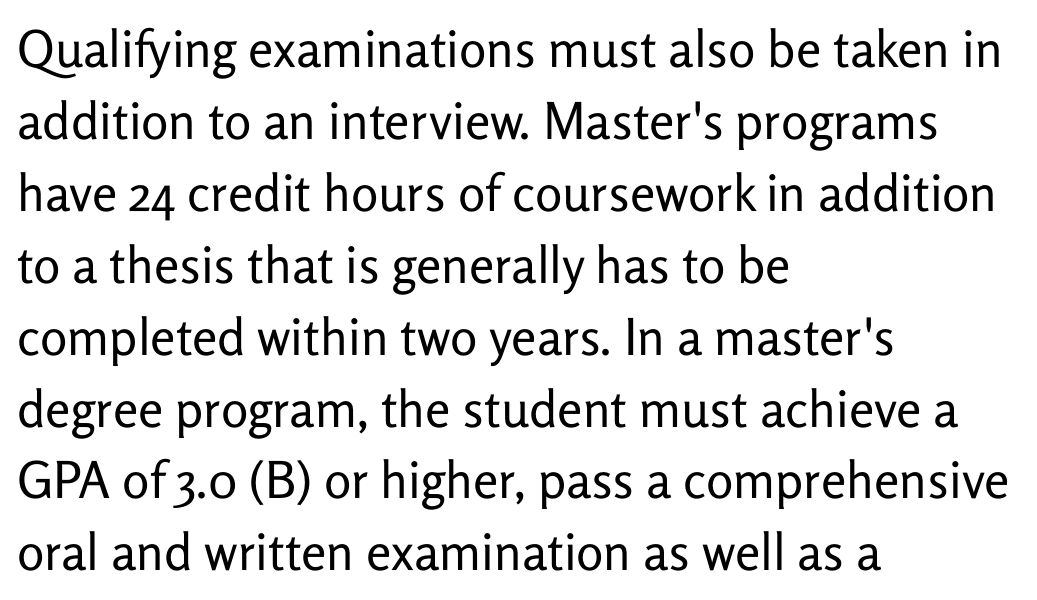
Q: Is the text bold? A: No.
Q: Is the text italic (slanted)? A: No, it is upright.
Q: Is the typeface a serif or a sans-serif typeface? A: Sans-serif.
Q: Is the text underlined? A: No.
Q: How is the paragraph aligned? A: Left-aligned.
Q: Is the spacing between letters normal or unusually wide? A: Normal.
Q: Is the spacing between lines tight, normal or loose? A: Normal.
Q: Width (condensed, normal, or wide)? A: Normal.
Q: Stroke contrast? A: Low.
Q: x-height? A: Medium.
Q: Monospaced? A: No.
